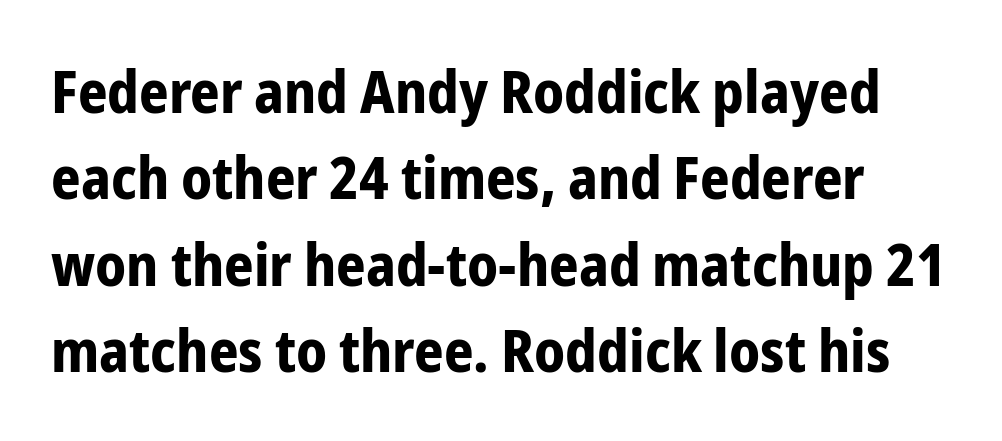
{"serif": "no", "italic": "no", "bold": "yes", "weight": "bold", "width": "condensed", "stroke_contrast": "low", "x_height": "medium", "monospaced": "no", "underline": "no", "line_spacing": "normal", "line_spacing_ratio": 1.49, "letter_spacing": "normal", "letter_spacing_em": 0.0, "glyph_px": 58}
